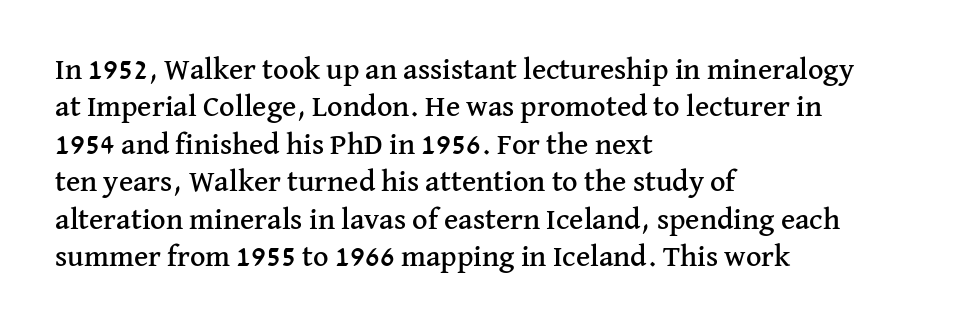
These lines are rendered in a variable-pitch font. These lines stack with their left ends in a neat column. Observe the ordinary spacing: letters are neighbours, not strangers. Successive baselines arrive at the customary interval.
